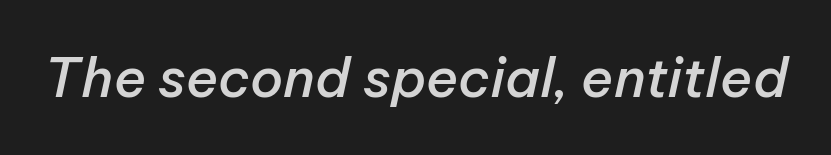
The tracking reads as untouched default to a designer's eye. Quick note: underline off. Do the characters align in a grid? No, the font is proportional. Strokes here are thickened, but only to semibold level.
